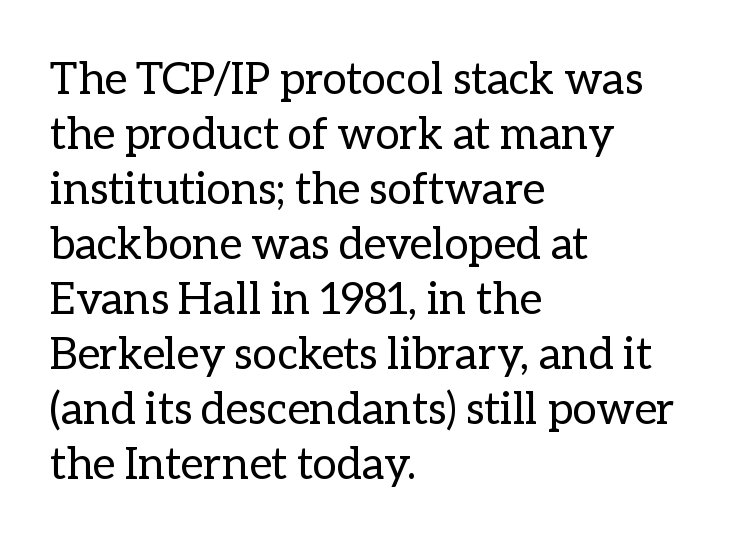
{"italic": "no", "bold": "no", "weight": "regular", "width": "normal", "stroke_contrast": "low", "x_height": "medium", "monospaced": "no", "underline": "no", "align": "left", "line_spacing": "normal", "line_spacing_ratio": 1.25, "letter_spacing": "normal", "letter_spacing_em": 0.0, "glyph_px": 44}
